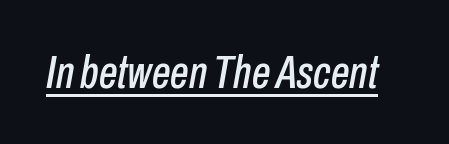
In designer terms, the underline attribute is active on this setting. Words appear dense and cohesive because spacing is normal. In terms of posture, this sample is oblique. Character widths vary here, with narrow letters taking less room than wide ones.
